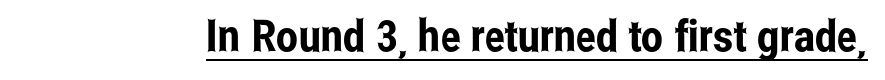
The image shows 44 px condensed sans-serif type, upright; set normal letter spacing, underlined; low stroke contrast and a medium x-height.
